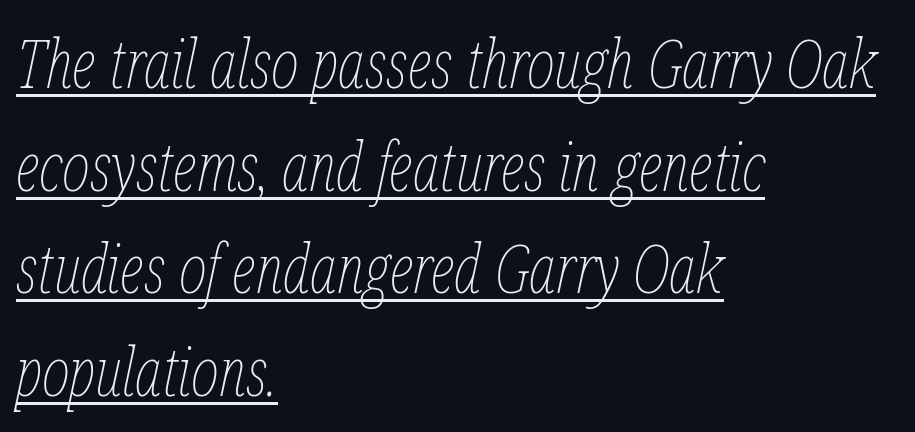
Rows of type keep a routine distance in the vertical direction. Characters follow at the spacing the type designer built in. The face looks like a standard text weight, possibly lighter. Is the type slanted? Yes — the strokes lean at a clear angle. The rendering anchors every line to the left-hand side.
